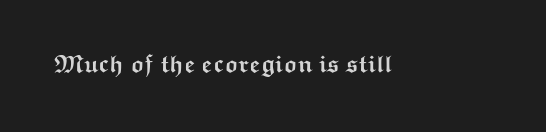
Q: Is the text bold? A: Yes.
Q: Is the text italic (slanted)? A: No, it is upright.
Q: Is the text underlined? A: No.
Q: Is the spacing between letters normal or unusually wide? A: Normal.
